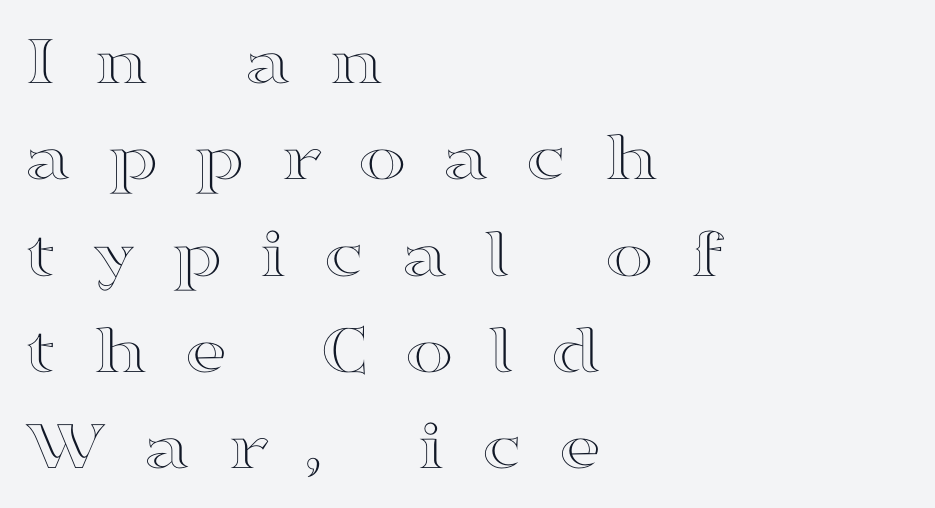
This sample uses an upright cut, with every glyph sitting square on the baseline. Do the characters align in a grid? No, the font is proportional. Nobody drew a line under any word here. Caption: expanded tracking, letters set apart.
